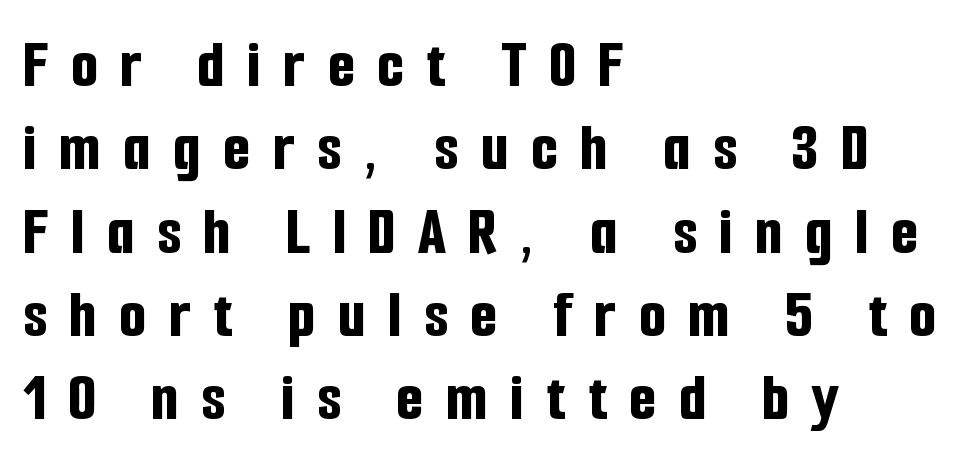
Descenders hang freely into open space. The letterforms stand isolated, each surrounded by extra space. Leftover space on each line is placed entirely after the last word. Posture: upright roman. A typesetter would label this face a sans. Notice how thick the strokes are: this is what a full bold looks like.
